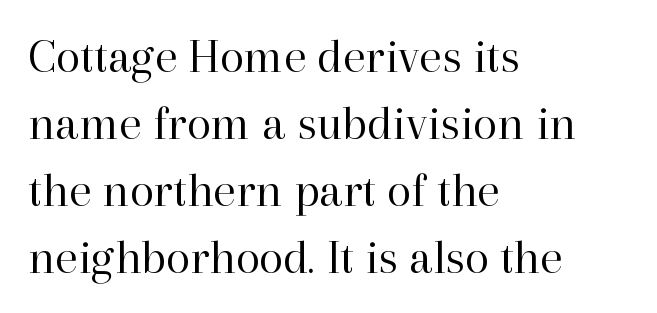
The font is comparable to plain body text, perhaps lighter. The designer went with a serif here, giving each stem small feet. A classic flush-left, rag-right setting is used for this passage. The tracking reads as untouched default to a designer's eye. Baseline-to-baseline distance is the conventional proportion of letter height. Rule under the text: the space is simply empty.
